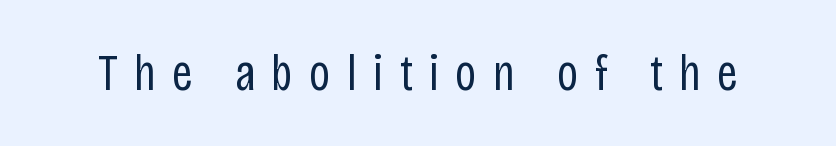
Unmarked baselines from the first word to the last. You can tell it's not italic because the verticals are truly vertical. The rendering uses natural spacing where letterforms have individual widths. This rendering widens character spacing well past its baseline value.
